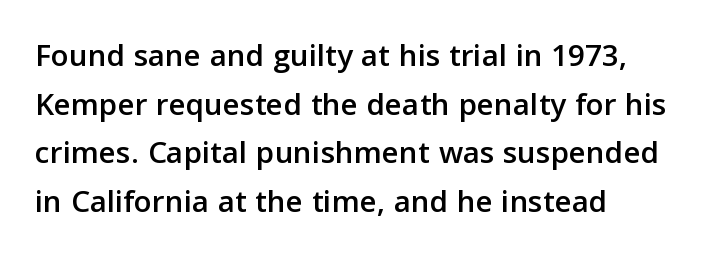
The image shows 33 px sans-serif type, upright; set left-aligned, normal line spacing (1.47x), normal letter spacing, not underlined; low stroke contrast and a medium x-height.
